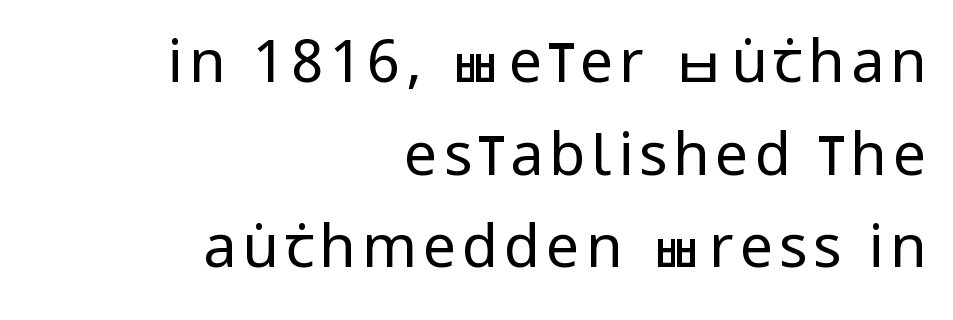
{"serif": "no", "italic": "no", "bold": "no", "weight": "regular", "width": "condensed", "stroke_contrast": "low", "x_height": "large", "monospaced": "no", "underline": "no", "align": "right", "line_spacing": "normal", "line_spacing_ratio": 1.57, "glyph_px": 59}
